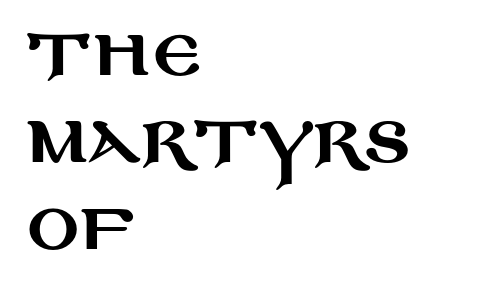
{"serif": "no", "italic": "no", "width": "wide", "stroke_contrast": "medium", "x_height": "large", "monospaced": "no", "underline": "no", "align": "left", "line_spacing": "normal", "line_spacing_ratio": 1.34, "letter_spacing": "normal", "letter_spacing_em": 0.0, "glyph_px": 65}
